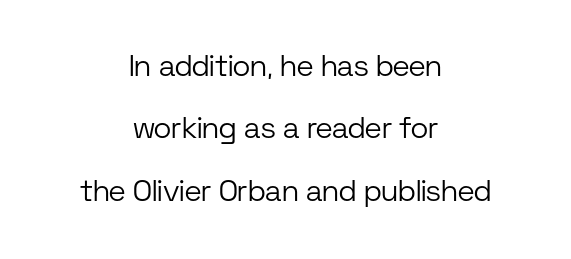
{"serif": "no", "italic": "no", "bold": "no", "weight": "light", "width": "normal", "stroke_contrast": "low", "x_height": "medium", "monospaced": "no", "underline": "no", "align": "center", "line_spacing": "loose", "line_spacing_ratio": 2.08, "letter_spacing": "normal", "letter_spacing_em": 0.0, "glyph_px": 30}
